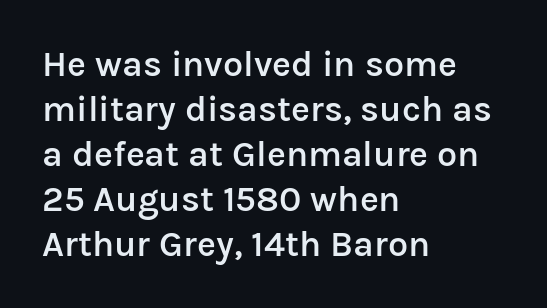
The image shows 36 px semibold sans-serif type, upright; set left-aligned, normal line spacing (1.25x), normal letter spacing, not underlined; low stroke contrast and a medium x-height.
